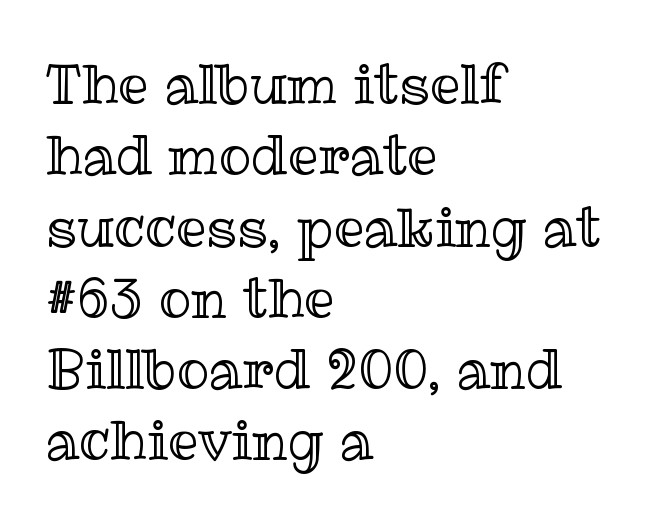
The image shows 54 px text type, upright; set left-aligned, normal line spacing (1.32x), normal letter spacing, not underlined; a medium x-height.
